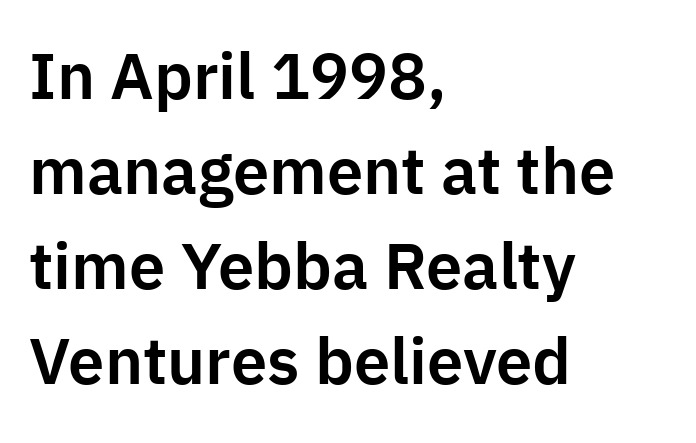
The image shows 65 px sans-serif type, upright; set left-aligned, normal line spacing (1.46x), normal letter spacing, not underlined; low stroke contrast and a medium x-height.
